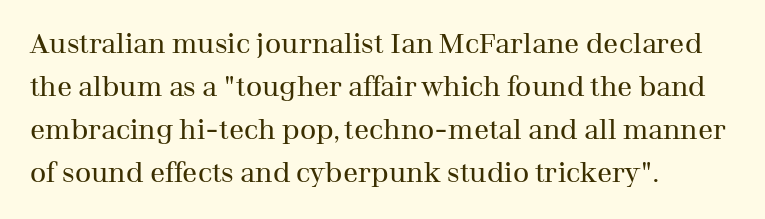
A roman cut, with each character standing at attention. Character widths vary here, with narrow letters taking less room than wide ones. This rendering employs a face with finishing strokes, i.e., a serif. The lines in this sample share a left origin and differ only in where they stop. The face used here is rendered with its standard letterfit. Does the leading feel generous? No, just average.
